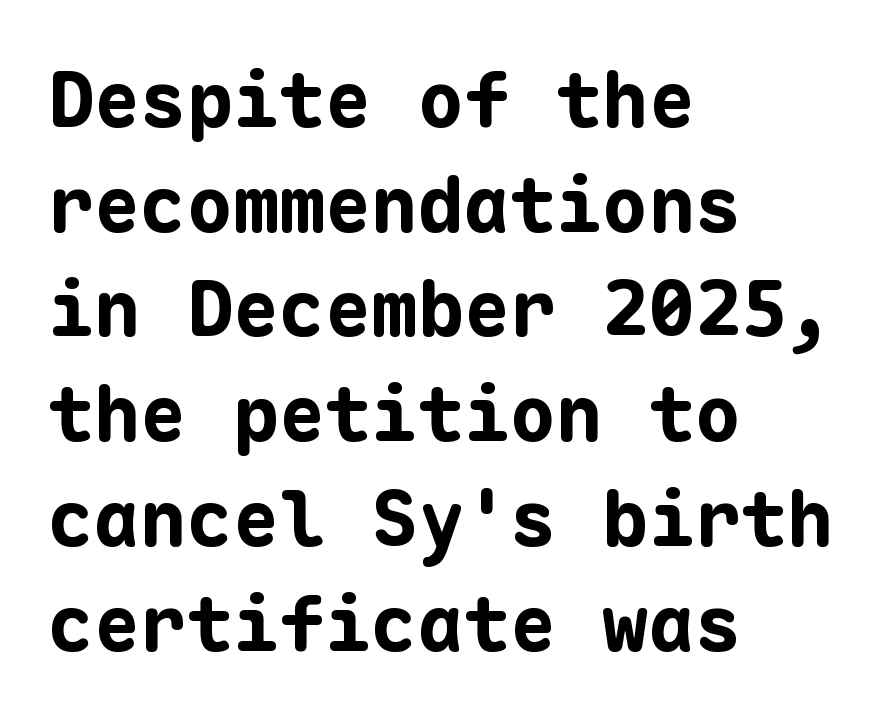
Q: Is the text bold? A: Yes.
Q: Is the text italic (slanted)? A: No, it is upright.
Q: Is the typeface a serif or a sans-serif typeface? A: Sans-serif.
Q: Is the text underlined? A: No.
Q: How is the paragraph aligned? A: Left-aligned.
Q: Is the spacing between letters normal or unusually wide? A: Normal.
Q: Is the spacing between lines tight, normal or loose? A: Normal.
Q: Width (condensed, normal, or wide)? A: Normal.
Q: Stroke contrast? A: Low.
Q: x-height? A: Medium.
Q: Monospaced? A: Yes.
